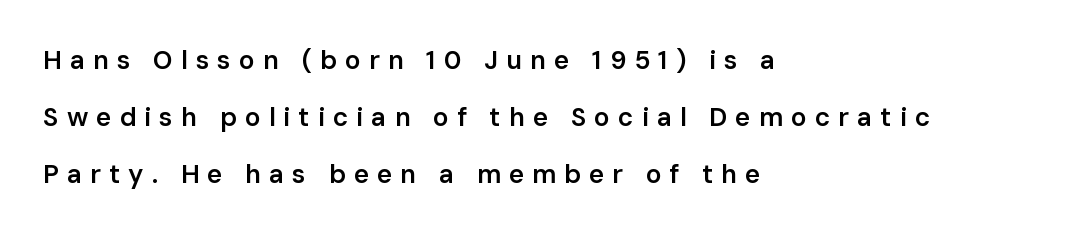
Q: Is the text bold? A: Semi-bold.
Q: Is the text italic (slanted)? A: No, it is upright.
Q: Is the text underlined? A: No.
Q: How is the paragraph aligned? A: Left-aligned.
Q: Is the spacing between letters normal or unusually wide? A: Unusually wide.
Q: Is the spacing between lines tight, normal or loose? A: Loose.
